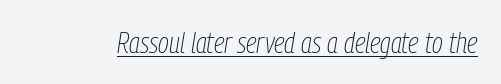
The image shows 29 px thin, condensed type, italic (leaning right); set normal letter spacing, underlined; low stroke contrast and a medium x-height.
